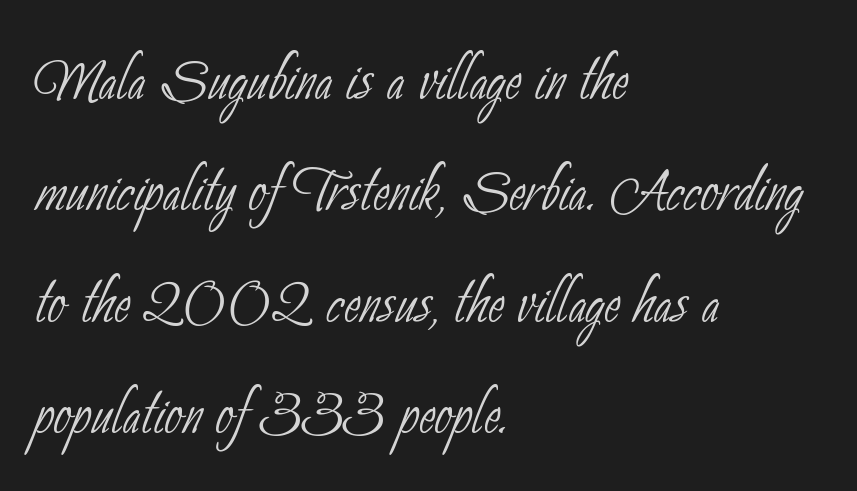
Q: Is the text bold? A: No.
Q: Is the typeface a serif or a sans-serif typeface? A: Sans-serif.
Q: Is the text underlined? A: No.
Q: How is the paragraph aligned? A: Left-aligned.
Q: Is the spacing between letters normal or unusually wide? A: Normal.
Q: Is the spacing between lines tight, normal or loose? A: Normal.
Q: Width (condensed, normal, or wide)? A: Condensed.
Q: Stroke contrast? A: Low.
Q: x-height? A: Small.
Q: Monospaced? A: No.
